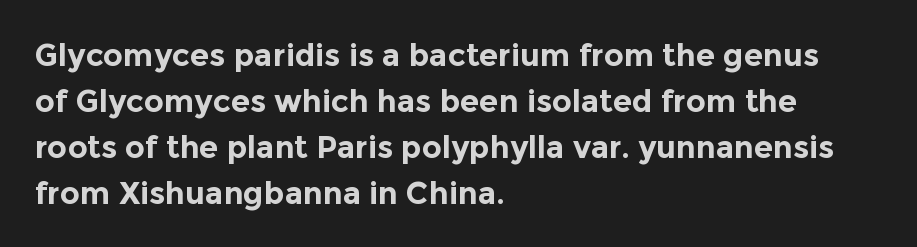
The image shows 31 px bold sans-serif type, upright; set left-aligned, normal line spacing (1.48x), normal letter spacing, not underlined; a medium x-height.
